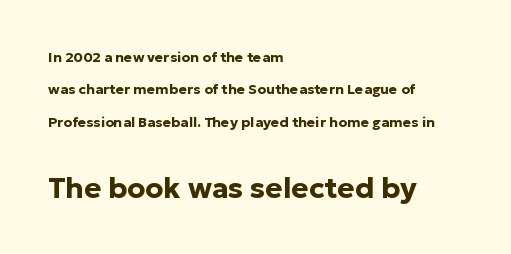
Size hierarchy here favors the trailing block over the leading one. The sample has been set heavy, in full bold. You could call the tracking neutral — neither tight nor loose. Characters remain perfectly vertical along every line.
